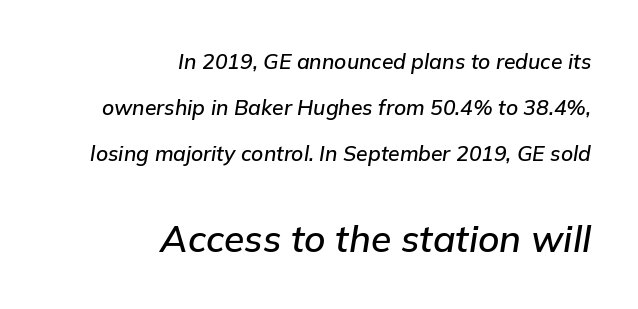
Compared with ordinary roman type, these characters are visibly tilted. Leading: increased. The text block is weighted toward the right margin, trailing off unevenly leftward. The face used here is proportionally spaced, like ordinary book or web type. The tracking reads as untouched default to a designer's eye.
